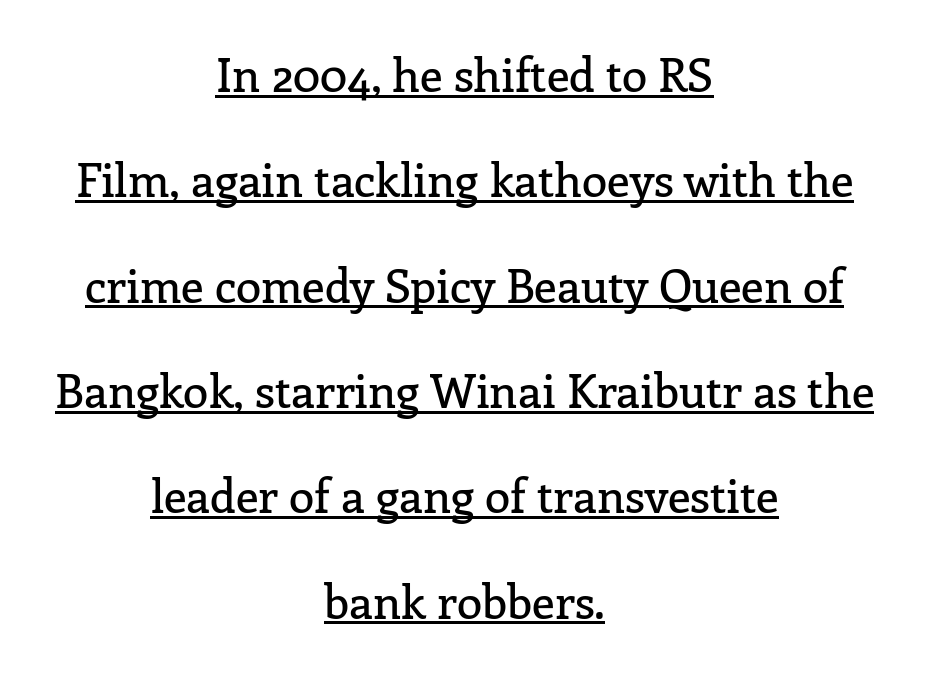
{"serif": "yes", "italic": "no", "width": "normal", "stroke_contrast": "low", "x_height": "medium", "monospaced": "no", "underline": "yes", "align": "center", "line_spacing": "loose", "line_spacing_ratio": 2.29, "letter_spacing": "normal", "letter_spacing_em": 0.0, "glyph_px": 46}
